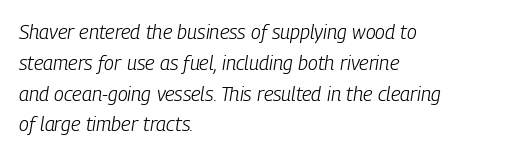
{"italic": "yes", "lean": "right", "slant_degrees": 9, "bold": "no", "underline": "no", "align": "left", "line_spacing": "normal", "line_spacing_ratio": 1.54, "letter_spacing": "normal", "letter_spacing_em": 0.0, "glyph_px": 20}
